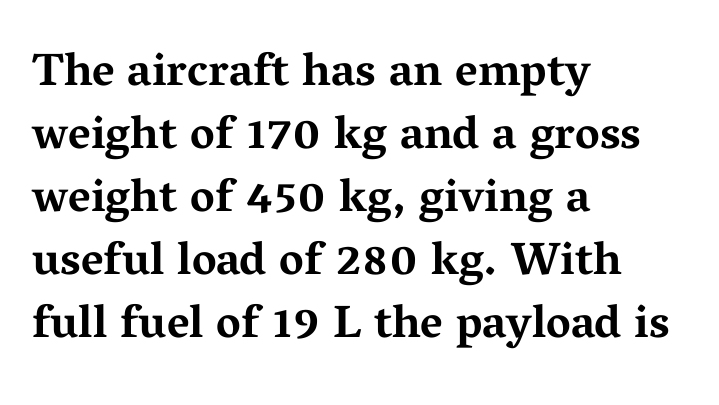
The ragged edge is on the right, which tells us the setting is flush left. The letters are bold, with thick, heavy strokes. The vertical gap from one line to the next is medium. Proportional: the letters do not fall into vertical columns.
